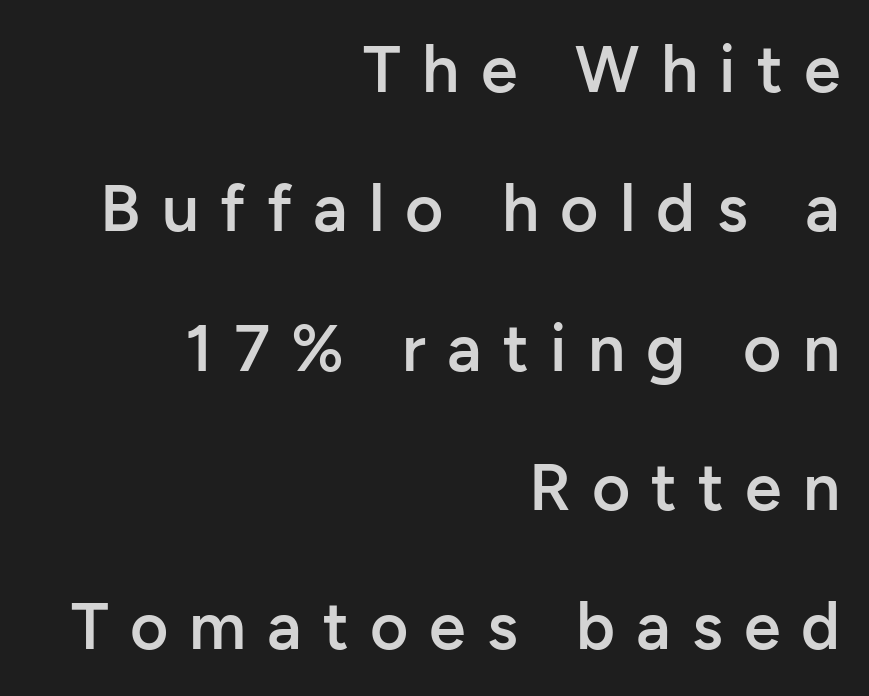
Q: Is the text bold? A: Semi-bold.
Q: Is the text italic (slanted)? A: No, it is upright.
Q: Is the typeface a serif or a sans-serif typeface? A: Sans-serif.
Q: Is the text underlined? A: No.
Q: How is the paragraph aligned? A: Right-aligned.
Q: Is the spacing between letters normal or unusually wide? A: Unusually wide.
Q: Is the spacing between lines tight, normal or loose? A: Loose.
Q: Width (condensed, normal, or wide)? A: Normal.
Q: Stroke contrast? A: Low.
Q: x-height? A: Medium.
Q: Monospaced? A: No.
